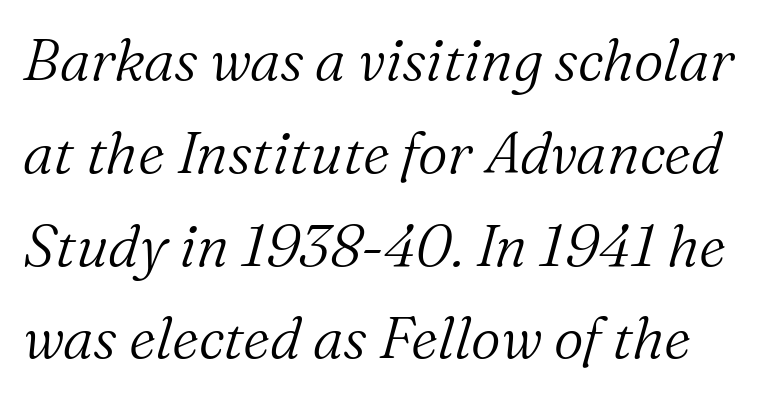
{"serif": "yes", "italic": "yes", "lean": "right", "slant_degrees": 16, "bold": "no", "weight": "light", "width": "normal", "stroke_contrast": "medium", "x_height": "medium", "monospaced": "no", "underline": "no", "line_spacing": "normal", "line_spacing_ratio": 1.6, "letter_spacing": "normal", "letter_spacing_em": 0.0, "glyph_px": 58}
